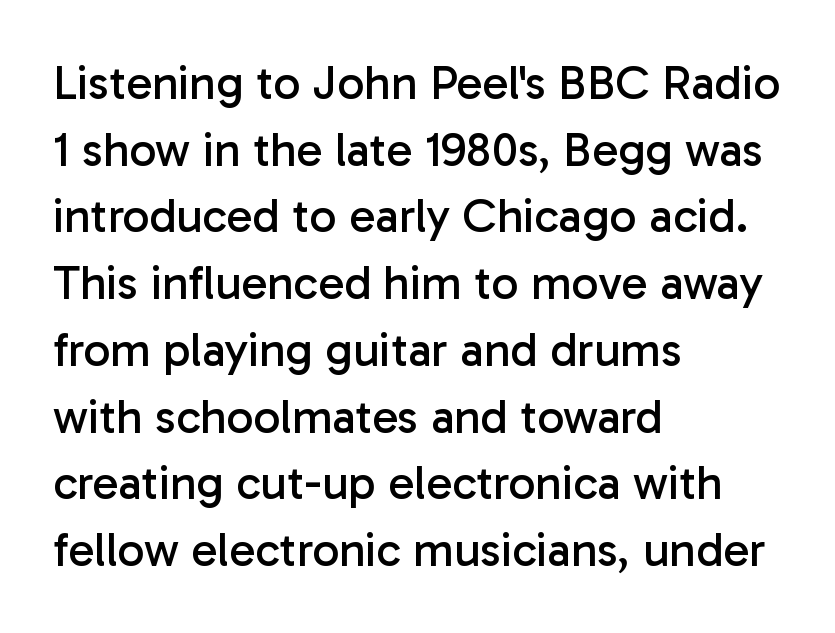
The image shows 48 px regular-weight sans-serif type, upright; set left-aligned, normal line spacing (1.39x), normal letter spacing, not underlined; low stroke contrast and a medium x-height.
